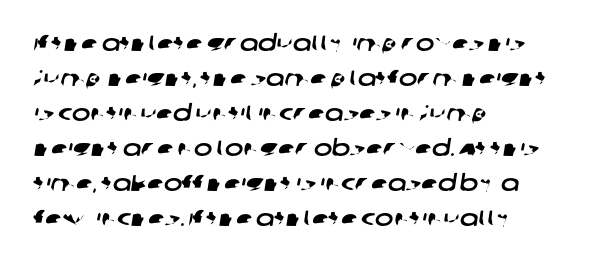
{"underline": "no", "align": "left", "line_spacing": "normal", "line_spacing_ratio": 1.59, "letter_spacing": "normal", "letter_spacing_em": 0.0, "glyph_px": 22}
